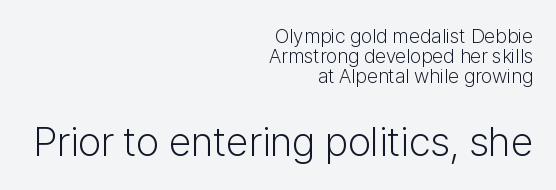
Q: Is the text bold? A: No.
Q: Is the text italic (slanted)? A: No, it is upright.
Q: Is the typeface a serif or a sans-serif typeface? A: Sans-serif.
Q: Is the text underlined? A: No.
Q: How is the paragraph aligned? A: Right-aligned.
Q: Is the spacing between letters normal or unusually wide? A: Normal.
Q: Is the spacing between lines tight, normal or loose? A: Tight.
Q: Which block of text is set in a larger size, the first (top) or the second (bottom)? A: The second (bottom) one.
Q: Width (condensed, normal, or wide)? A: Normal.
Q: Stroke contrast? A: Low.
Q: x-height? A: Medium.
Q: Monospaced? A: No.
